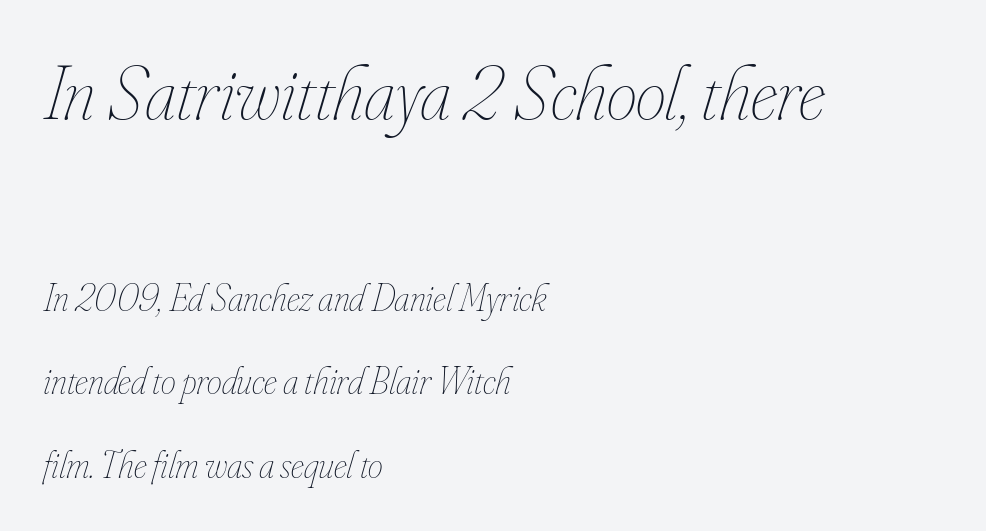
Line starts are locked; line ends wander. Any mark beneath the type? The region is blank. You could fit nearly another row in the gap between these rows. The typesetting does not lean heavy: it is not bold. The horizontal fit of the characters is conventional and even. Style check: oblique.
